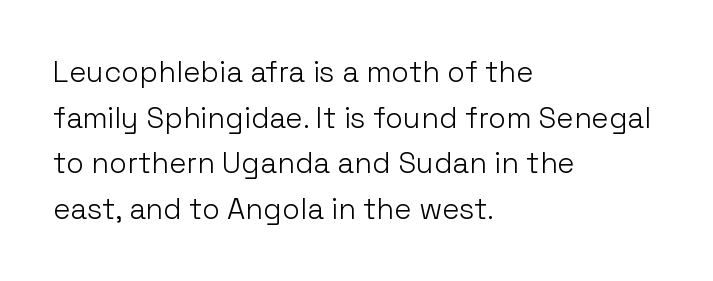
{"serif": "no", "italic": "no", "bold": "no", "weight": "light", "width": "normal", "stroke_contrast": "low", "x_height": "medium", "monospaced": "no", "underline": "no", "align": "left", "line_spacing": "normal", "line_spacing_ratio": 1.57, "letter_spacing": "normal", "letter_spacing_em": 0.0, "glyph_px": 29}
